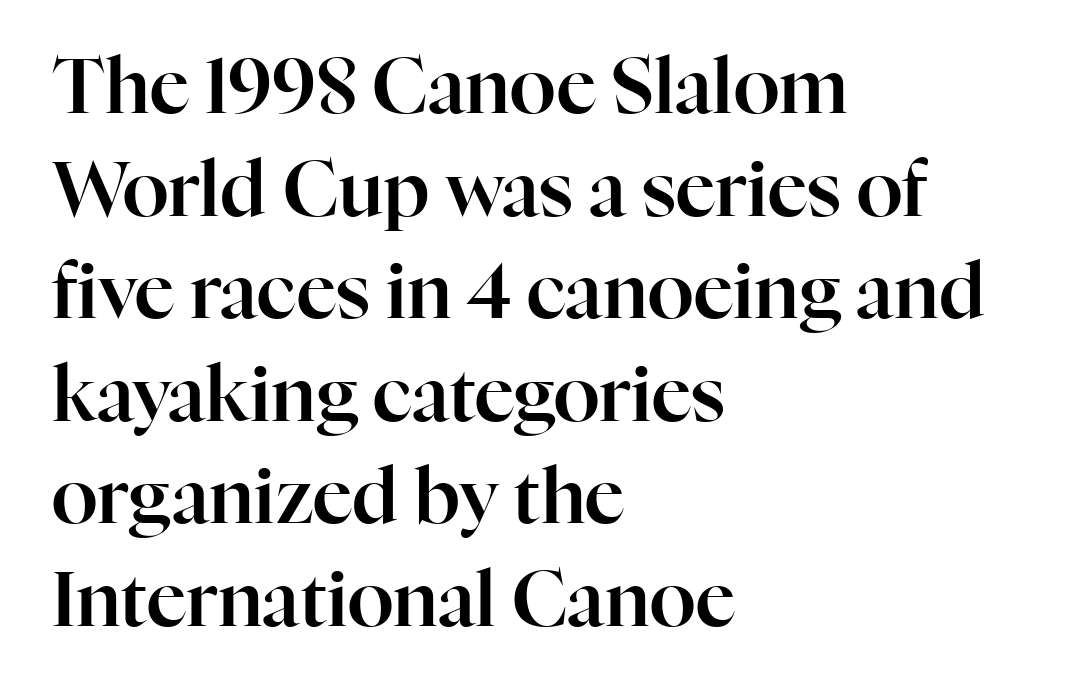
Horizontal bands of white between lines are of average thickness. These lines are composed in type with serifs. You could not count columns in this text — the font is proportionally spaced. The typography opts for an upright posture over an oblique one. The passage is arranged the way most books set body copy — flush left.
